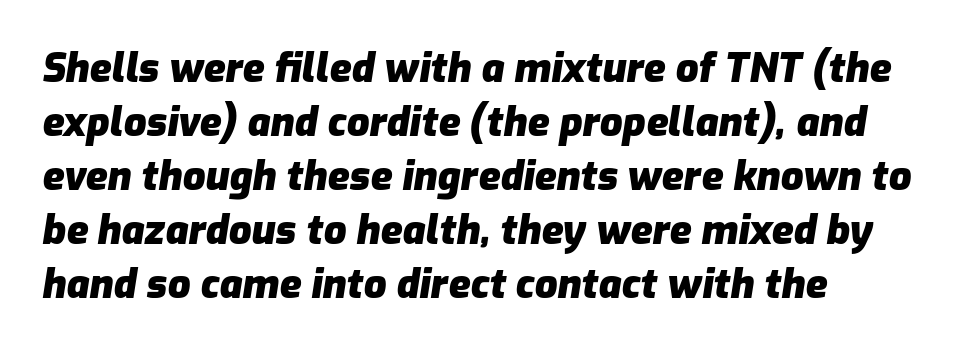
{"italic": "yes", "lean": "right", "slant_degrees": 9, "bold": "yes", "weight": "heavy", "width": "normal", "stroke_contrast": "low", "x_height": "medium", "monospaced": "no", "underline": "no", "align": "left", "line_spacing": "normal", "line_spacing_ratio": 1.35, "letter_spacing": "normal", "letter_spacing_em": 0.0, "glyph_px": 40}
